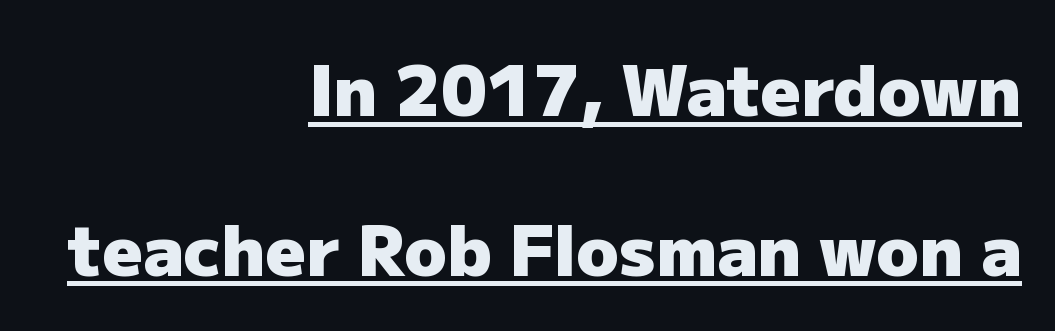
The image shows 70 px heavy sans-serif type, upright; set right-aligned, loose line spacing (2.28x), normal letter spacing, underlined; low stroke contrast and a medium x-height.
